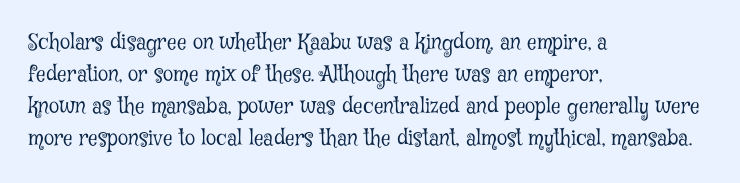
{"italic": "no", "bold": "no", "underline": "no", "align": "left", "line_spacing": "normal", "line_spacing_ratio": 1.53, "letter_spacing": "normal", "letter_spacing_em": 0.0, "glyph_px": 21}
